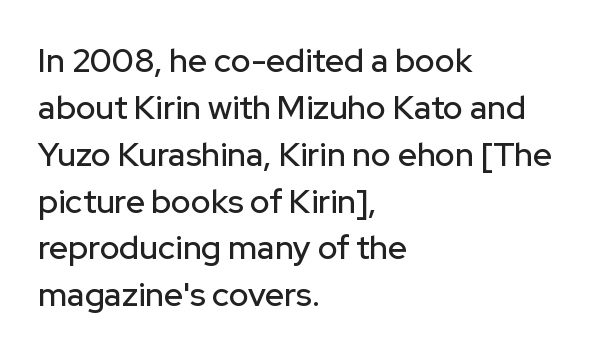
The baseline area is clear. Letterform terminals end flat and unadorned throughout the passage. The block of text has a typical density, with ordinary space between rows. Think of a printed novel: that variable character pitch is what you see here. In CSS terms this would be text-align: left. Ascenders rise straight up at ninety degrees.
